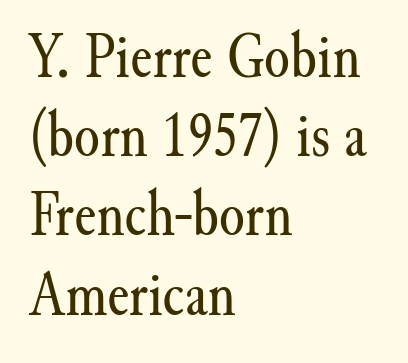
{"serif": "yes", "italic": "no", "bold": "no", "weight": "regular", "width": "normal", "stroke_contrast": "medium", "x_height": "small", "monospaced": "no", "underline": "no", "align": "left", "line_spacing_ratio": 1.2, "letter_spacing": "normal", "letter_spacing_em": 0.0, "glyph_px": 66}
